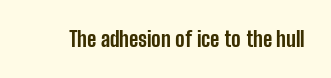
The letterforms sit shoulder to shoulder at normal distance. These lines were composed using upright roman letters. Check the space under the baseline: it is left empty. The sample has been set heavy, in full bold.
